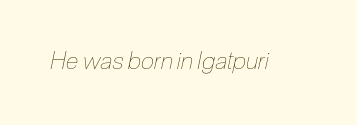
{"italic": "yes", "lean": "right", "slant_degrees": 12, "bold": "no", "underline": "no", "letter_spacing": "normal", "letter_spacing_em": 0.0, "glyph_px": 24}
